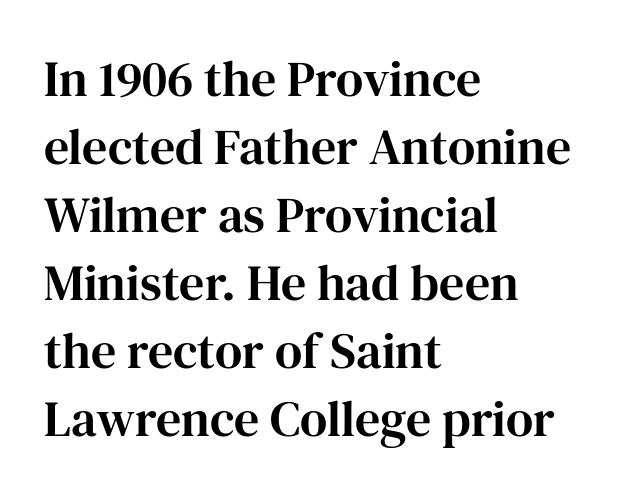
{"serif": "yes", "italic": "no", "width": "normal", "stroke_contrast": "high", "x_height": "medium", "monospaced": "no", "underline": "no", "align": "left", "line_spacing": "normal", "line_spacing_ratio": 1.36, "letter_spacing": "normal", "letter_spacing_em": 0.0, "glyph_px": 50}
